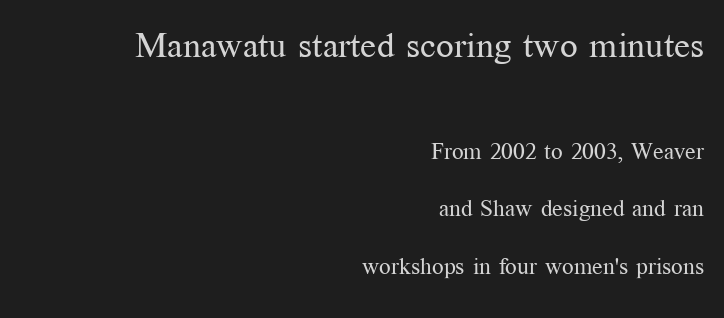
The image shows 35 px regular-weight serif type, upright; set right-aligned, loose line spacing (2.49x), normal letter spacing, not underlined; the first (top) block is 1.52x larger; medium stroke contrast and a medium x-height.
